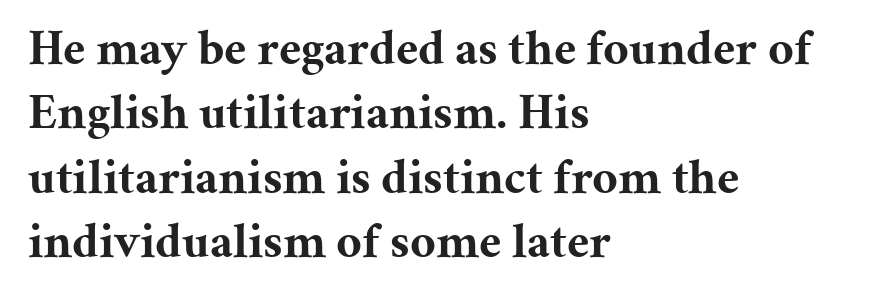
Its strokes are broad and dark, the hallmark of bold type. Standard letterfit; no display-style spreading of the glyphs. Ordinary non-slanted type is in use. Regarding leading, the lines here are spaced in the standard way. The gap between lines stays unmarked. Varying glyph widths throughout — classic text-font behaviour.
